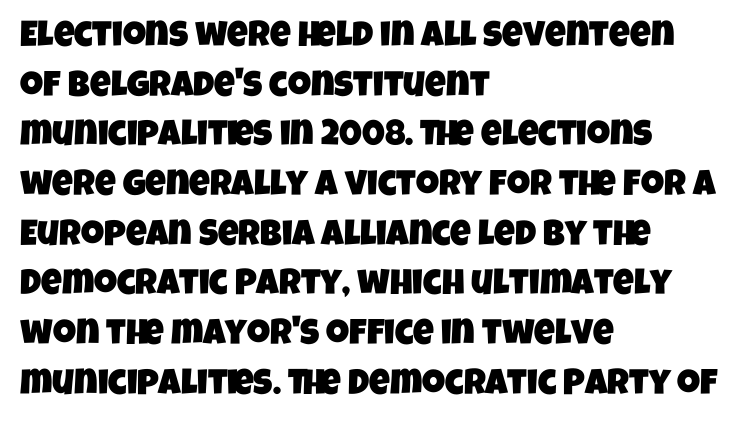
{"serif": "no", "width": "condensed", "stroke_contrast": "low", "x_height": "large", "monospaced": "no", "underline": "no", "align": "left", "line_spacing": "normal", "line_spacing_ratio": 1.38, "letter_spacing": "normal", "letter_spacing_em": 0.0, "glyph_px": 36}
